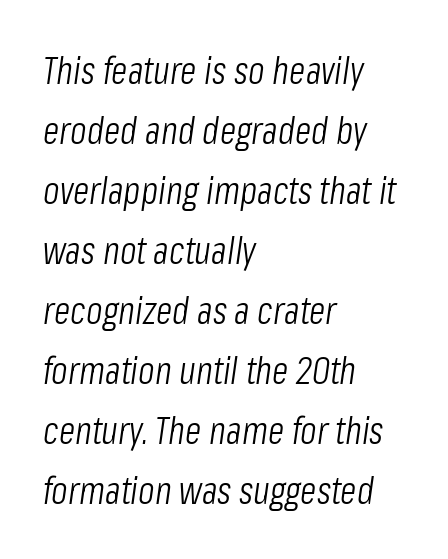
{"italic": "yes", "lean": "right", "slant_degrees": 8, "bold": "no", "weight": "light", "width": "condensed", "stroke_contrast": "low", "x_height": "medium", "monospaced": "no", "underline": "no", "align": "left", "line_spacing": "normal", "line_spacing_ratio": 1.58, "letter_spacing": "normal", "letter_spacing_em": 0.0, "glyph_px": 38}
